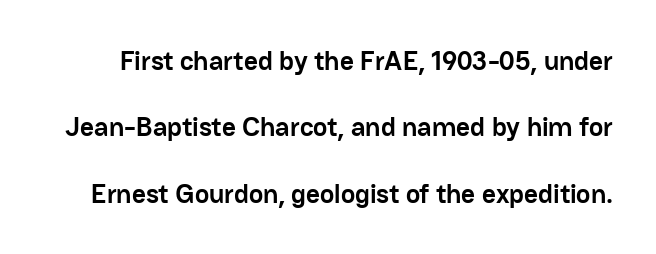
{"italic": "no", "bold": "yes", "underline": "no", "line_spacing": "loose", "line_spacing_ratio": 2.46, "letter_spacing": "normal", "letter_spacing_em": 0.0, "glyph_px": 27}
